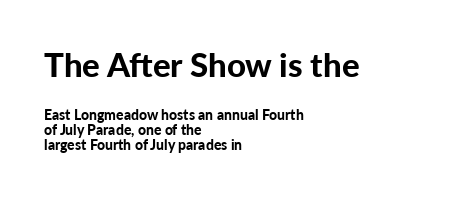
Q: Is the text bold? A: Yes.
Q: Is the text italic (slanted)? A: No, it is upright.
Q: Is the typeface a serif or a sans-serif typeface? A: Sans-serif.
Q: Is the text underlined? A: No.
Q: How is the paragraph aligned? A: Left-aligned.
Q: Is the spacing between letters normal or unusually wide? A: Normal.
Q: Is the spacing between lines tight, normal or loose? A: Tight.
Q: Which block of text is set in a larger size, the first (top) or the second (bottom)? A: The first (top) one.
Q: Width (condensed, normal, or wide)? A: Normal.
Q: Stroke contrast? A: Low.
Q: x-height? A: Medium.
Q: Monospaced? A: No.
